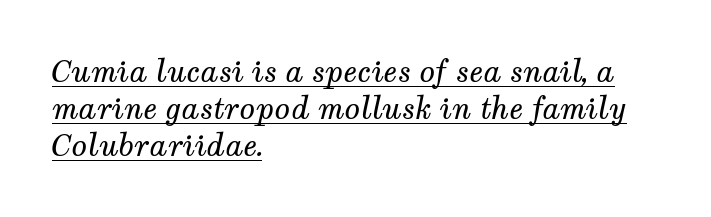
Q: Is the text bold? A: No.
Q: Is the text italic (slanted)? A: Yes, it leans right by about 12 degrees.
Q: Is the typeface a serif or a sans-serif typeface? A: Serif.
Q: Is the text underlined? A: Yes.
Q: How is the paragraph aligned? A: Left-aligned.
Q: Is the spacing between letters normal or unusually wide? A: Normal.
Q: Is the spacing between lines tight, normal or loose? A: Normal.
Q: Width (condensed, normal, or wide)? A: Normal.
Q: Stroke contrast? A: Medium.
Q: x-height? A: Medium.
Q: Monospaced? A: No.
